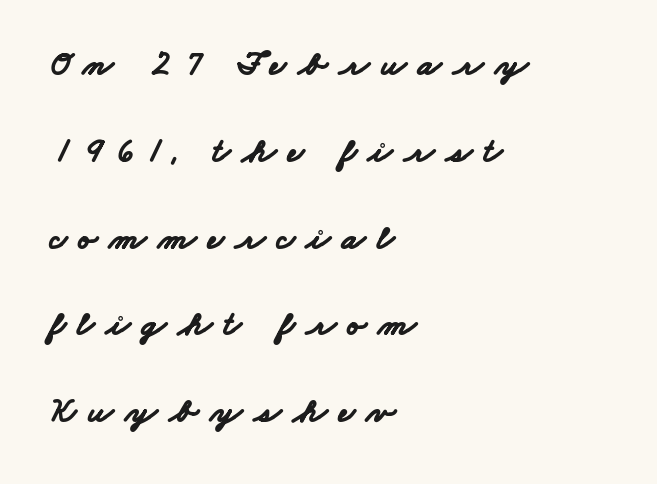
Q: Is the text bold? A: Yes.
Q: Is the typeface a serif or a sans-serif typeface? A: Sans-serif.
Q: Is the text underlined? A: No.
Q: How is the paragraph aligned? A: Left-aligned.
Q: Is the spacing between letters normal or unusually wide? A: Unusually wide.
Q: Is the spacing between lines tight, normal or loose? A: Loose.
Q: Width (condensed, normal, or wide)? A: Wide.
Q: Stroke contrast? A: Low.
Q: x-height? A: Small.
Q: Monospaced? A: No.
